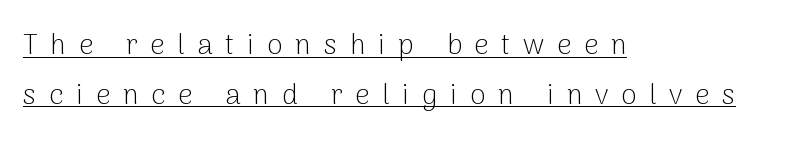
The image shows 28 px light sans-serif type, upright; set left-aligned, line spacing 1.78x, unusually wide letter spacing (+0.46 em), underlined; low stroke contrast and a medium x-height.
